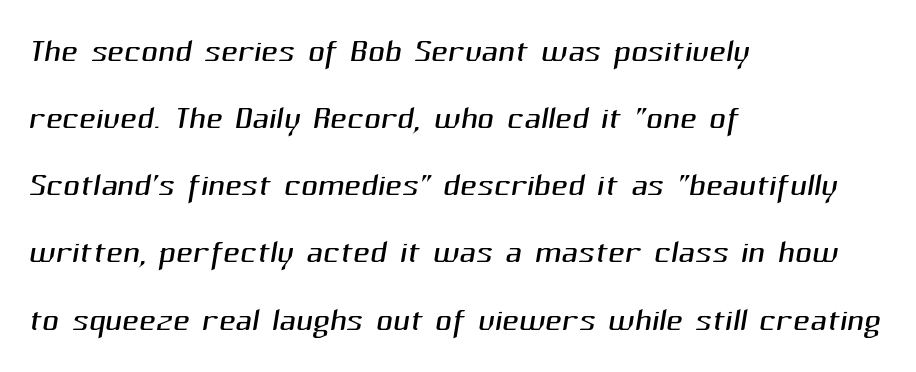
{"serif": "no", "bold": "no", "weight": "light", "width": "normal", "stroke_contrast": "medium", "x_height": "medium", "monospaced": "no", "underline": "no", "align": "left", "line_spacing": "normal", "line_spacing_ratio": 1.46, "letter_spacing": "normal", "letter_spacing_em": 0.0, "glyph_px": 46}
